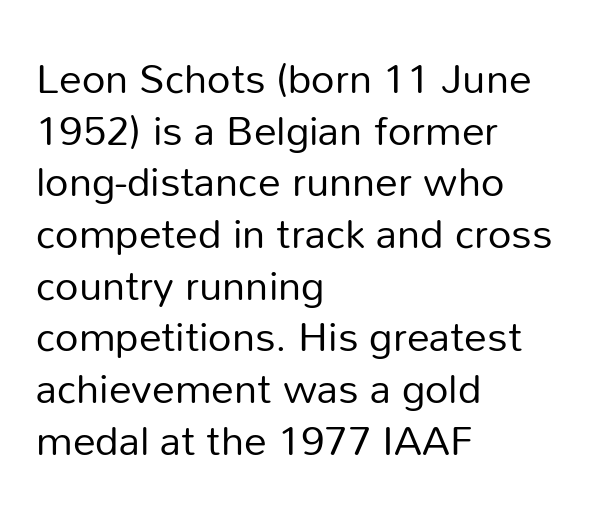
Q: Is the text bold? A: No.
Q: Is the text italic (slanted)? A: No, it is upright.
Q: Is the typeface a serif or a sans-serif typeface? A: Sans-serif.
Q: Is the text underlined? A: No.
Q: How is the paragraph aligned? A: Left-aligned.
Q: Is the spacing between letters normal or unusually wide? A: Normal.
Q: Is the spacing between lines tight, normal or loose? A: Normal.
Q: Width (condensed, normal, or wide)? A: Normal.
Q: Stroke contrast? A: Low.
Q: x-height? A: Medium.
Q: Monospaced? A: No.
